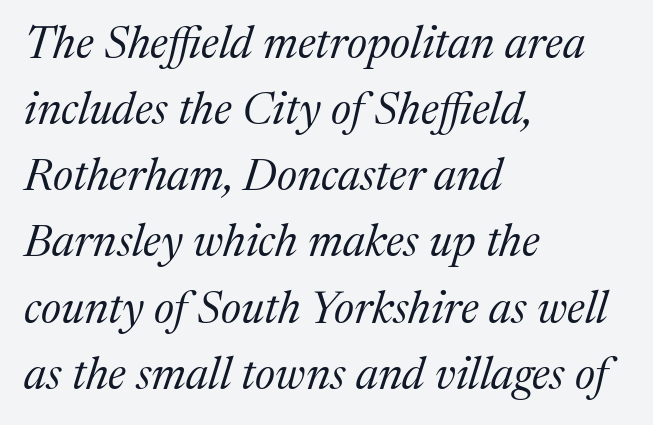
Q: Is the text bold? A: No.
Q: Is the text italic (slanted)? A: Yes, it leans right by about 17 degrees.
Q: Is the typeface a serif or a sans-serif typeface? A: Serif.
Q: Is the text underlined? A: No.
Q: How is the paragraph aligned? A: Left-aligned.
Q: Is the spacing between letters normal or unusually wide? A: Normal.
Q: Is the spacing between lines tight, normal or loose? A: Normal.
Q: Width (condensed, normal, or wide)? A: Normal.
Q: Stroke contrast? A: Medium.
Q: x-height? A: Medium.
Q: Monospaced? A: No.
